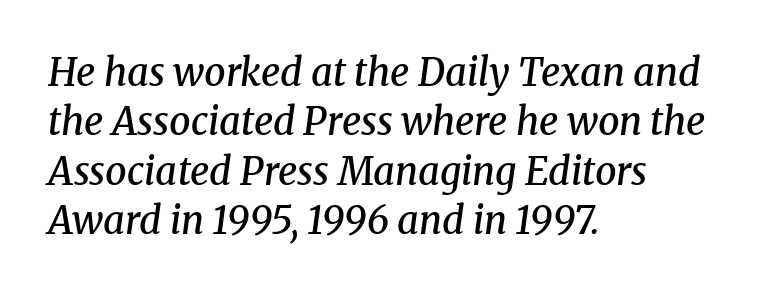
Q: Is the text bold? A: Semi-bold.
Q: Is the text italic (slanted)? A: Yes, it leans right by about 8 degrees.
Q: Is the typeface a serif or a sans-serif typeface? A: Serif.
Q: Is the text underlined? A: No.
Q: How is the paragraph aligned? A: Left-aligned.
Q: Is the spacing between letters normal or unusually wide? A: Normal.
Q: Is the spacing between lines tight, normal or loose? A: Normal.
Q: Width (condensed, normal, or wide)? A: Normal.
Q: Stroke contrast? A: Medium.
Q: x-height? A: Medium.
Q: Monospaced? A: No.
